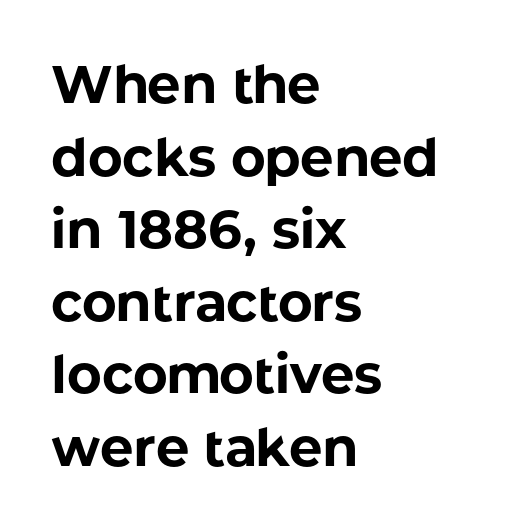
Descenders hang freely into open space. Letter spacing: default. These lines sit exactly where default settings would place them. The rag falls on the right side of this text block. Is this a sans? Yes — the strokes have no serifs. Looks like regular typesetting: each glyph gets only the width it needs.
